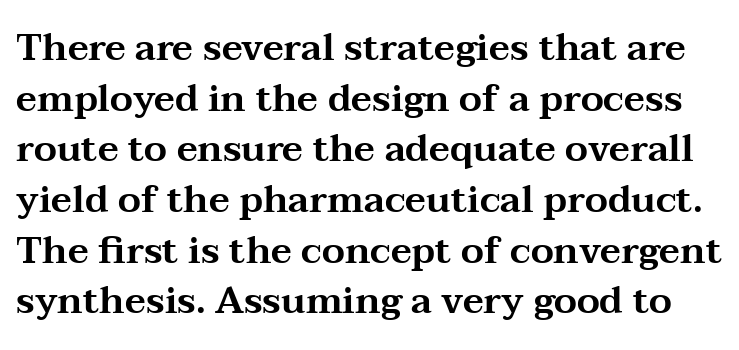
The image shows 37 px wide serif type, upright; set normal line spacing (1.37x), normal letter spacing, not underlined; medium stroke contrast and a medium x-height.
